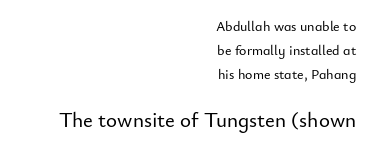
{"italic": "no", "underline": "no", "align": "right", "line_spacing_ratio": 1.72, "letter_spacing": "normal", "letter_spacing_em": 0.0, "larger_block": "second", "size_ratio": 1.5, "glyph_px": 21}
